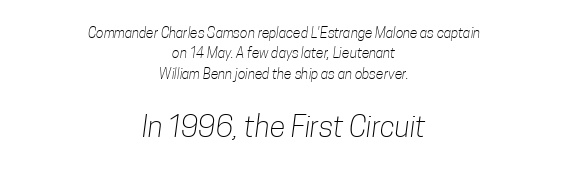
If you squint, the bottom block still reads clearly — it's the larger of the two. The rows are spaced the way most documents space them. The rendering shows plain stroke endings on the letterforms — a sans-serif design. Teacher's note: observe the equal gaps on both sides — that is centered alignment. The passage shown is not bold in any degree.
